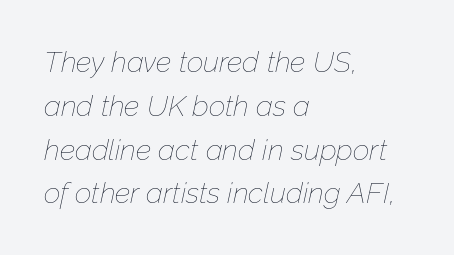
The image shows 29 px thin type, italic (leaning right); set left-aligned, normal line spacing (1.51x), normal letter spacing, not underlined; low stroke contrast and a medium x-height.
